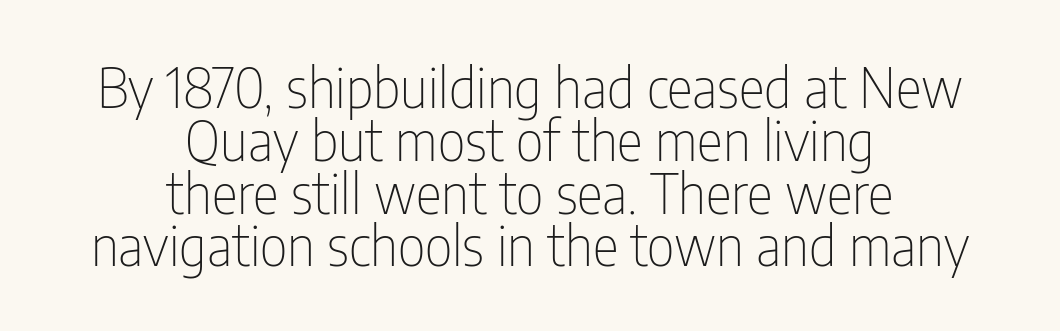
{"serif": "no", "italic": "no", "bold": "no", "weight": "thin", "width": "condensed", "stroke_contrast": "low", "x_height": "medium", "monospaced": "no", "underline": "no", "align": "center", "line_spacing": "tight", "line_spacing_ratio": 0.96, "letter_spacing": "normal", "letter_spacing_em": 0.0, "glyph_px": 55}
